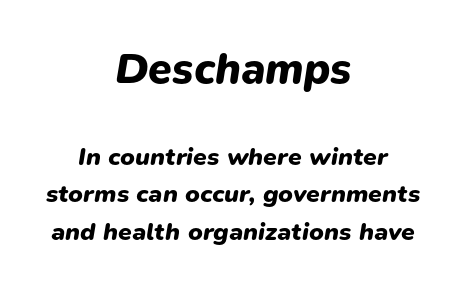
Q: Is the text bold? A: Yes.
Q: Is the text italic (slanted)? A: Yes, it leans right by about 9 degrees.
Q: Is the text underlined? A: No.
Q: How is the paragraph aligned? A: Centered.
Q: Is the spacing between letters normal or unusually wide? A: Normal.
Q: Is the spacing between lines tight, normal or loose? A: Normal.
Q: Which block of text is set in a larger size, the first (top) or the second (bottom)? A: The first (top) one.
Q: Width (condensed, normal, or wide)? A: Normal.
Q: Stroke contrast? A: Low.
Q: x-height? A: Medium.
Q: Monospaced? A: No.
